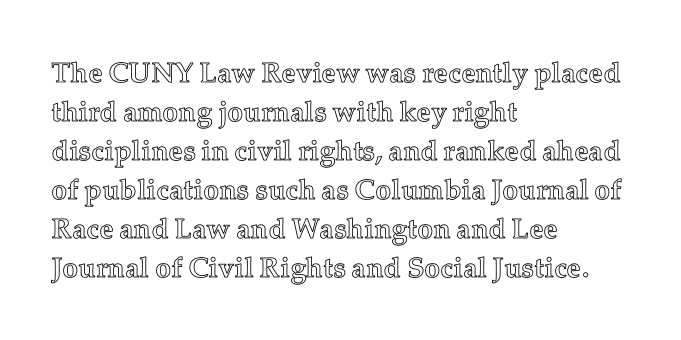
{"italic": "no", "width": "normal", "x_height": "medium", "monospaced": "no", "underline": "no", "align": "left", "line_spacing": "normal", "line_spacing_ratio": 1.39, "letter_spacing": "normal", "letter_spacing_em": 0.0, "glyph_px": 28}
